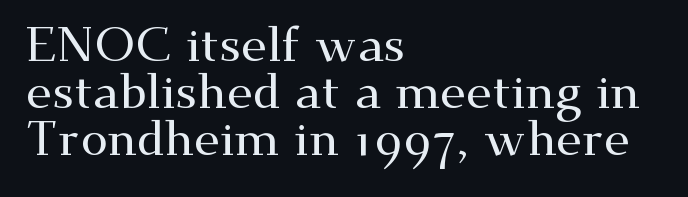
Default kerning and tracking; the words read as compact shapes. The letters stand straight up with perfectly vertical stems. Are there feet on the stems? There are — it's a serif. Anything drawn beneath the words? Only blank space.
